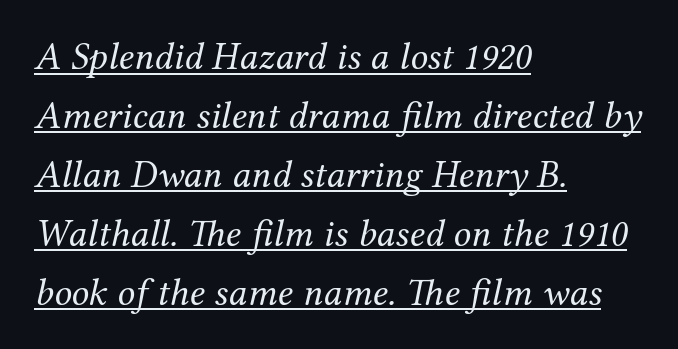
Q: Is the text bold? A: No.
Q: Is the text italic (slanted)? A: Yes, it leans right by about 12 degrees.
Q: Is the typeface a serif or a sans-serif typeface? A: Serif.
Q: Is the text underlined? A: Yes.
Q: How is the paragraph aligned? A: Left-aligned.
Q: Is the spacing between letters normal or unusually wide? A: Normal.
Q: Is the spacing between lines tight, normal or loose? A: Normal.
Q: Width (condensed, normal, or wide)? A: Normal.
Q: Stroke contrast? A: Medium.
Q: x-height? A: Medium.
Q: Monospaced? A: No.
